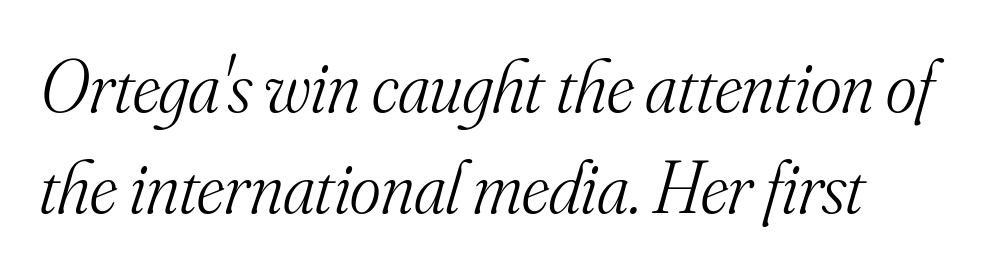
{"serif": "yes", "italic": "yes", "lean": "right", "slant_degrees": 16, "bold": "no", "weight": "light", "width": "normal", "stroke_contrast": "medium", "x_height": "small", "monospaced": "no", "underline": "no", "line_spacing": "normal", "line_spacing_ratio": 1.36, "letter_spacing": "normal", "letter_spacing_em": 0.0, "glyph_px": 74}
